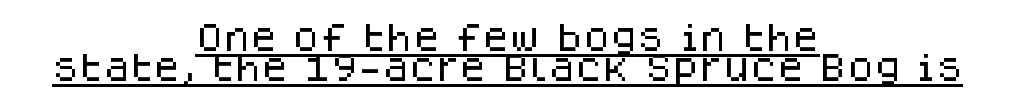
{"serif": "no", "italic": "no", "width": "normal", "stroke_contrast": "low", "x_height": "large", "monospaced": "no", "underline": "yes", "align": "center", "line_spacing": "tight", "line_spacing_ratio": 0.98, "letter_spacing": "normal", "letter_spacing_em": 0.0, "glyph_px": 31}
